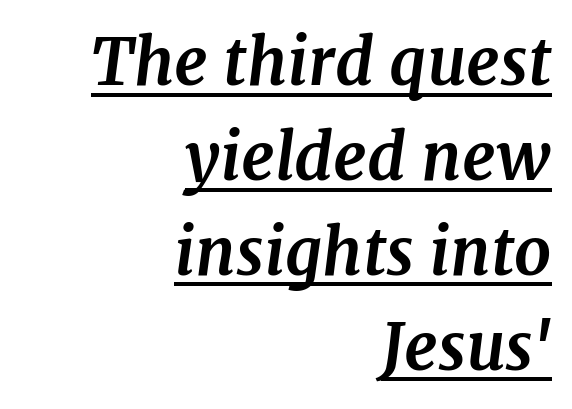
Q: Is the text bold? A: Yes.
Q: Is the text italic (slanted)? A: Yes, it leans right by about 7 degrees.
Q: Is the typeface a serif or a sans-serif typeface? A: Serif.
Q: Is the text underlined? A: Yes.
Q: How is the paragraph aligned? A: Right-aligned.
Q: Is the spacing between letters normal or unusually wide? A: Normal.
Q: Is the spacing between lines tight, normal or loose? A: Normal.
Q: Width (condensed, normal, or wide)? A: Normal.
Q: Stroke contrast? A: Medium.
Q: x-height? A: Medium.
Q: Monospaced? A: No.
